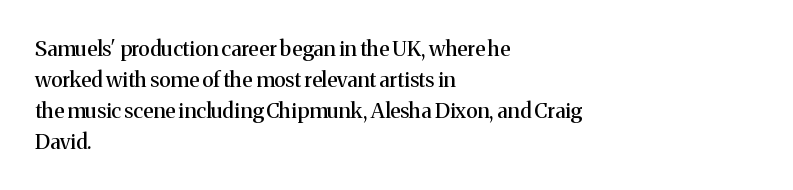
There is no visible air inserted between adjacent glyphs. Alignment: flush left. The words here are not underlined. The axis of the letterforms is exactly vertical. The designer left line spacing at the default.
